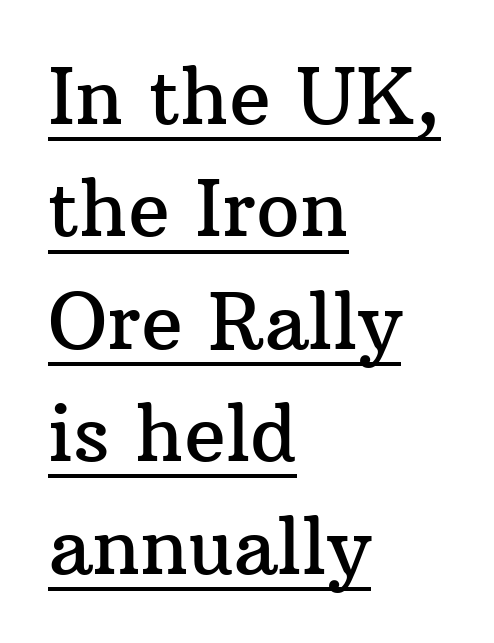
Varying glyph widths throughout — classic text-font behaviour. Short note: letters normally spaced. Horizontal bands of white between lines are of average thickness. This is the regular roman posture of the typeface. Are there feet on the stems? There are — it's a serif.
